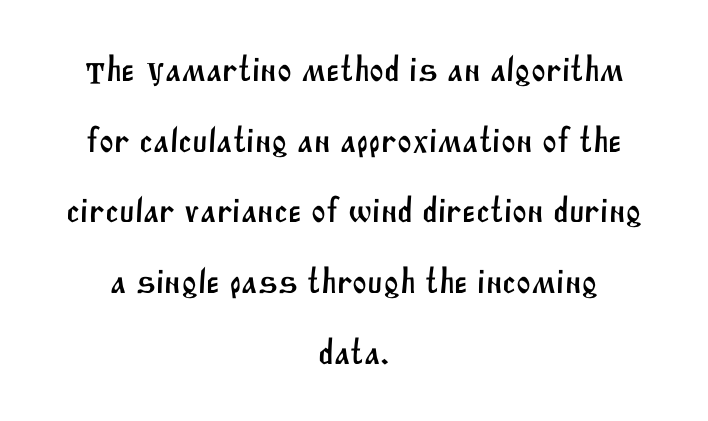
The image shows 35 px sans-serif type; set centered, loose line spacing (2.02x), normal letter spacing, not underlined; medium stroke contrast and a large x-height.
